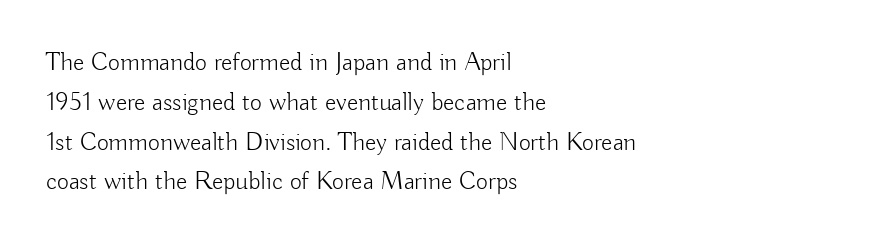
Nobody touched the tracking dial on this one. Line starts are locked; line ends wander. The block of text has a typical density, with ordinary space between rows. The glyphs are unaccompanied by any horizontal stroke below them. Notice how the stems are strictly vertical — no italics here. These glyphs show unthickened strokes, regular width or finer.
